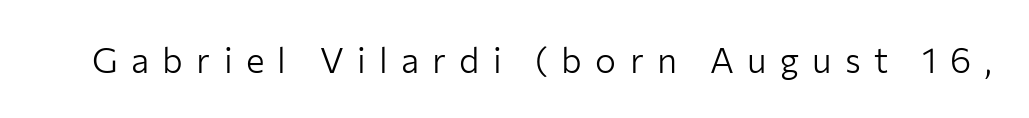
The image shows 35 px light sans-serif type, upright; set unusually wide letter spacing (+0.38 em), not underlined; low stroke contrast and a medium x-height.
